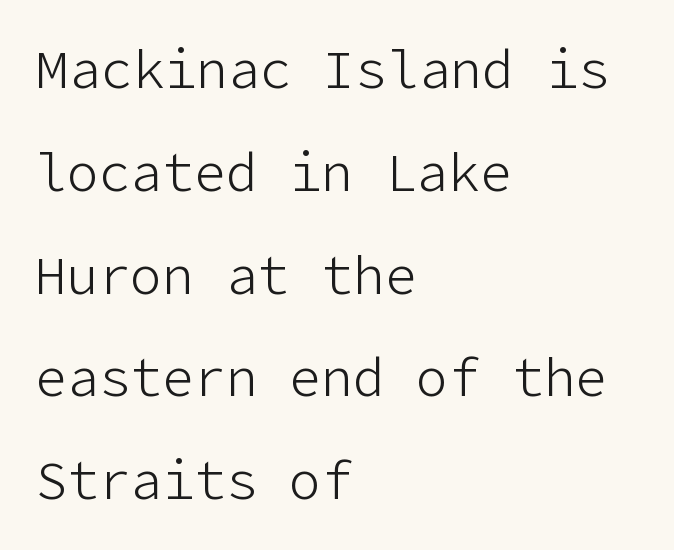
The image shows 53 px light sans-serif type, upright; set left-aligned, loose line spacing (1.94x), normal letter spacing, not underlined; low stroke contrast and a medium x-height.
